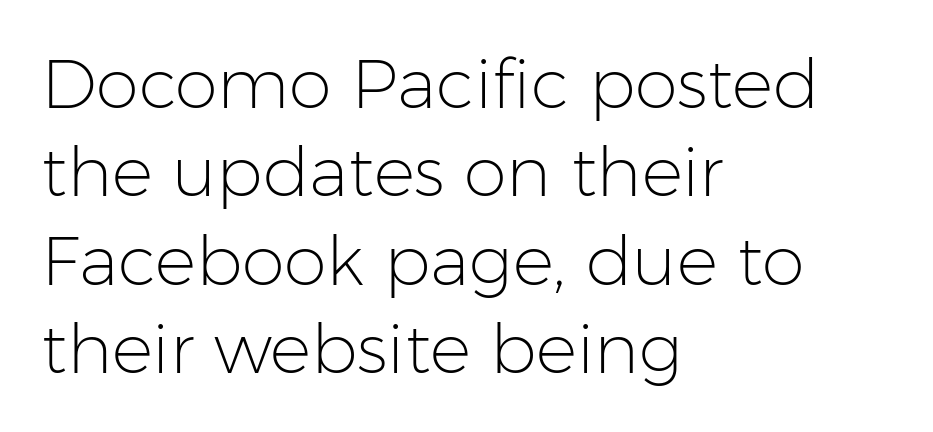
{"serif": "no", "italic": "no", "bold": "no", "weight": "light", "width": "normal", "stroke_contrast": "low", "x_height": "medium", "monospaced": "no", "underline": "no", "align": "left", "line_spacing": "normal", "line_spacing_ratio": 1.28, "letter_spacing": "normal", "letter_spacing_em": 0.0, "glyph_px": 69}
